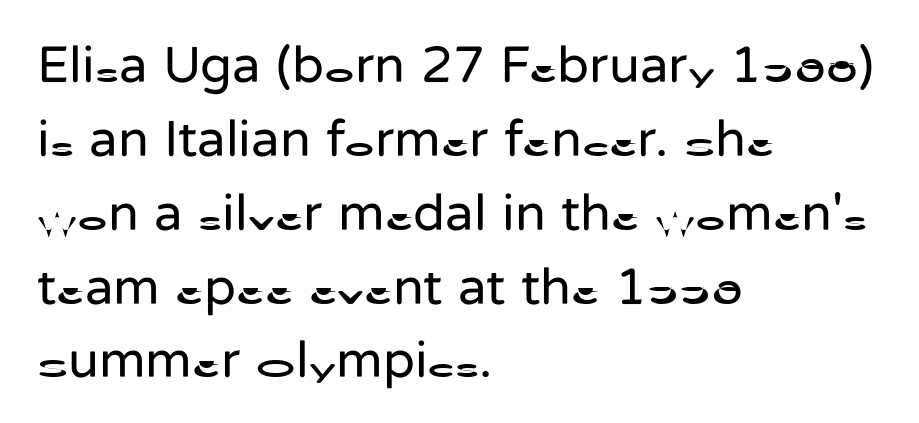
These lines are rendered in a variable-pitch font. In terms of leading, this rendering sits right in the middle. Beneath every word, the page is bare. In terms of posture, this sample is upright. Typographically, this falls in the sans-serif category.
